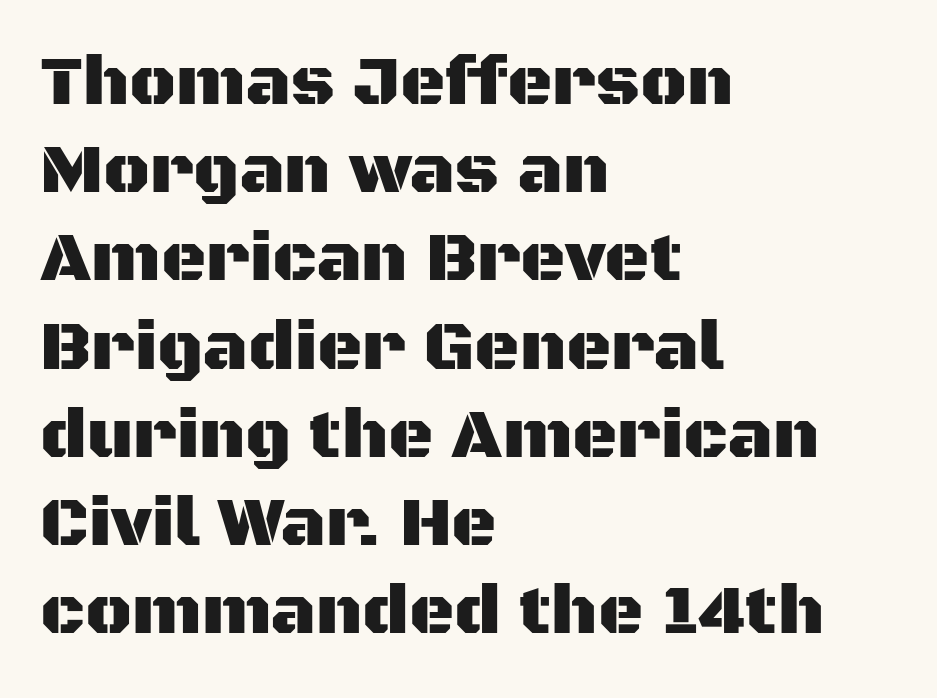
{"serif": "no", "italic": "no", "width": "normal", "stroke_contrast": "medium", "x_height": "large", "monospaced": "no", "underline": "no", "align": "left", "line_spacing": "normal", "line_spacing_ratio": 1.26, "letter_spacing": "normal", "letter_spacing_em": 0.0, "glyph_px": 70}
